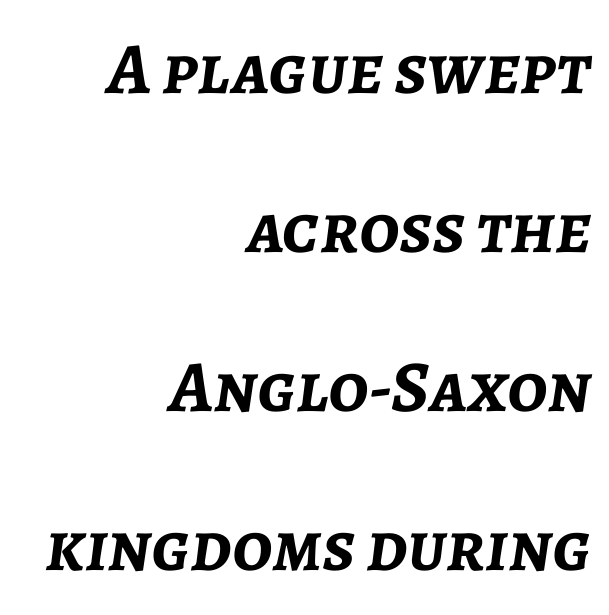
Students, this is bold: see how much ink each stroke carries. Varying glyph widths throughout — classic text-font behaviour. Anything drawn beneath the words? Only blank space. Designer's note — italics engaged.
